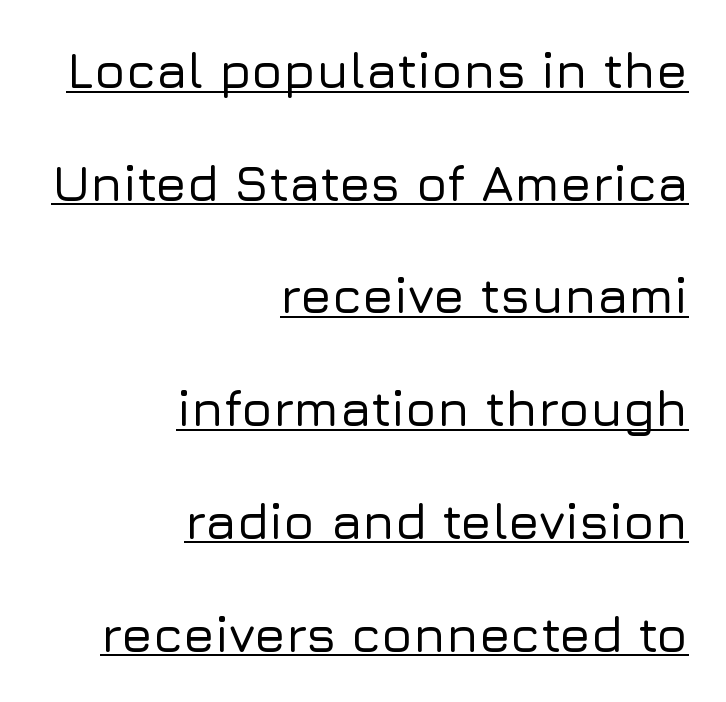
{"serif": "no", "italic": "no", "width": "normal", "stroke_contrast": "low", "x_height": "medium", "monospaced": "no", "underline": "yes", "align": "right", "line_spacing": "loose", "line_spacing_ratio": 2.21, "letter_spacing": "normal", "letter_spacing_em": 0.0, "glyph_px": 51}
